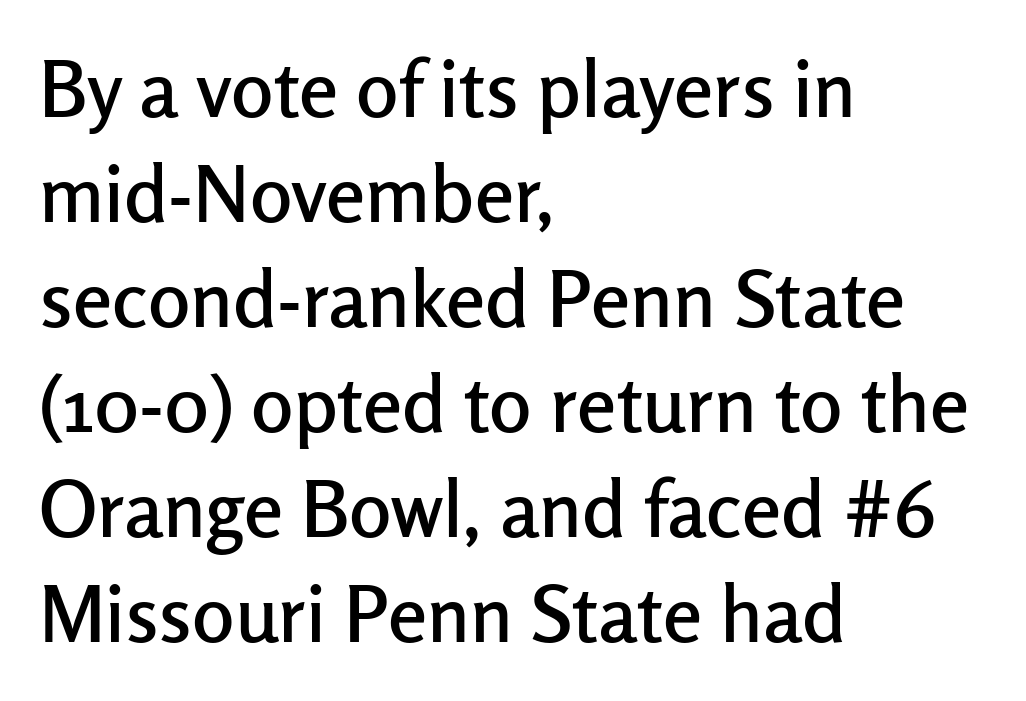
{"serif": "no", "italic": "no", "width": "normal", "stroke_contrast": "low", "x_height": "medium", "monospaced": "no", "underline": "no", "align": "left", "line_spacing": "normal", "line_spacing_ratio": 1.33, "letter_spacing": "normal", "letter_spacing_em": 0.0, "glyph_px": 79}
